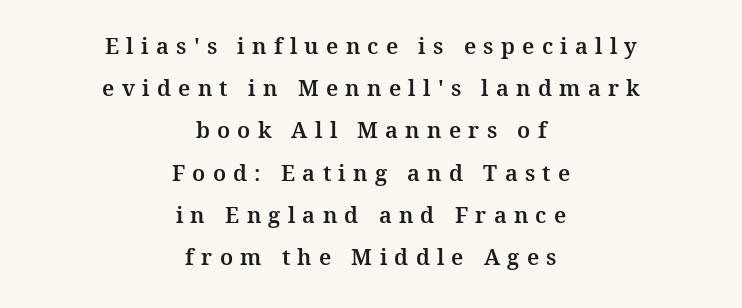
{"italic": "no", "underline": "no", "align": "center", "line_spacing": "loose", "line_spacing_ratio": 1.92, "letter_spacing": "wide", "letter_spacing_em": 0.33, "glyph_px": 22}
